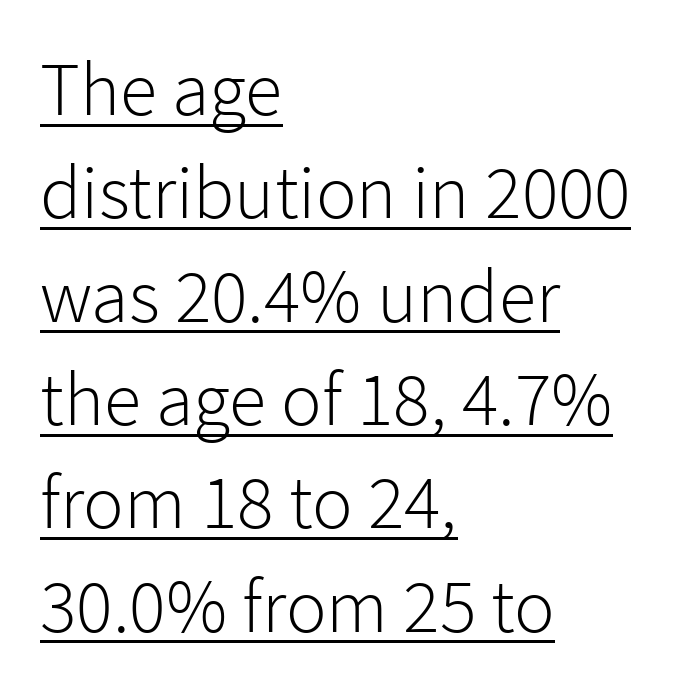
The image shows 76 px light sans-serif type, upright; set left-aligned, normal line spacing (1.36x), normal letter spacing, underlined; low stroke contrast and a medium x-height.
